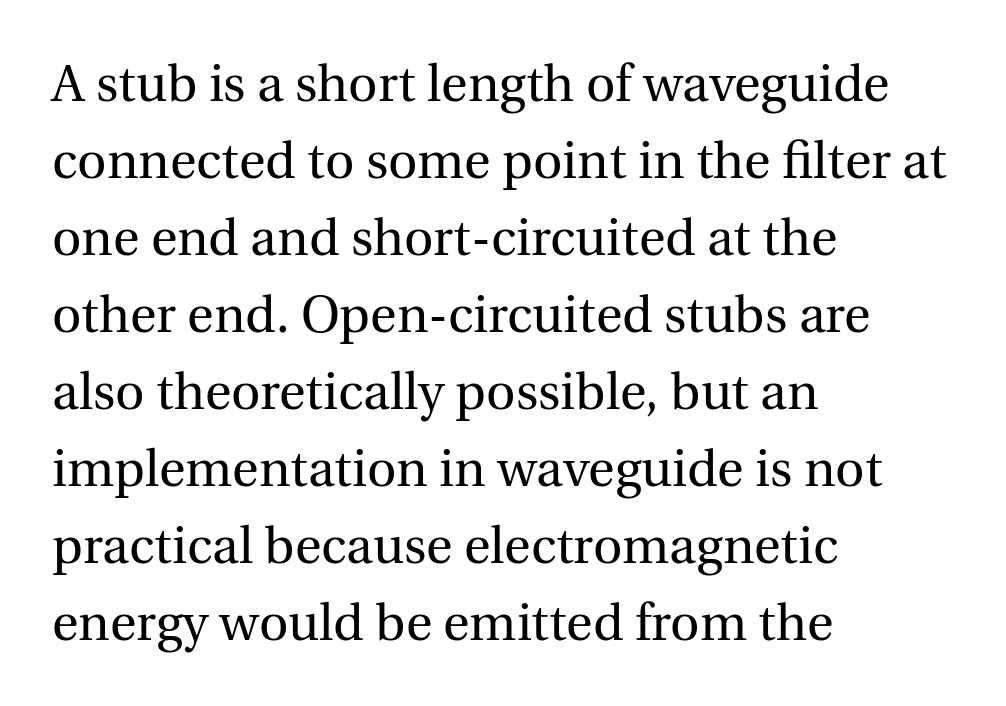
Q: Is the text bold? A: No.
Q: Is the text italic (slanted)? A: No, it is upright.
Q: Is the typeface a serif or a sans-serif typeface? A: Serif.
Q: Is the text underlined? A: No.
Q: How is the paragraph aligned? A: Left-aligned.
Q: Is the spacing between letters normal or unusually wide? A: Normal.
Q: Is the spacing between lines tight, normal or loose? A: Normal.
Q: Width (condensed, normal, or wide)? A: Normal.
Q: x-height? A: Medium.
Q: Monospaced? A: No.
